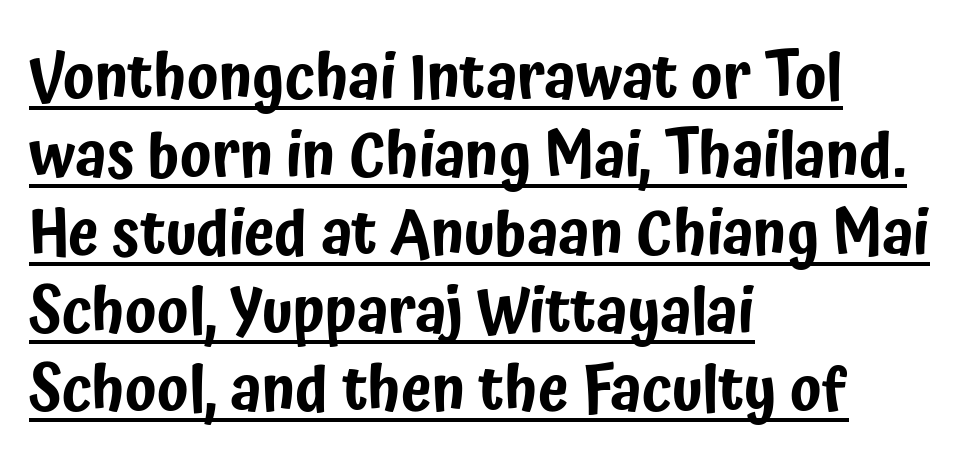
{"serif": "no", "italic": "no", "width": "condensed", "stroke_contrast": "low", "x_height": "medium", "monospaced": "no", "underline": "yes", "align": "left", "line_spacing": "normal", "line_spacing_ratio": 1.26, "letter_spacing": "normal", "letter_spacing_em": 0.0, "glyph_px": 62}
